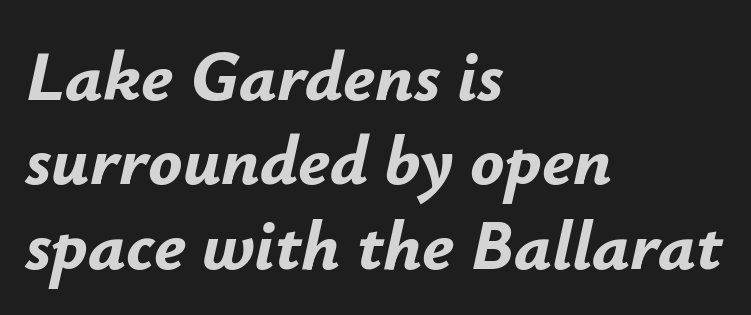
On the weight axis this lands at bold, roughly 700. Looks like regular typesetting: each glyph gets only the width it needs. Caption: multi-line text, flush left, ragged right. Italic: yes, the glyphs are oblique. Clear beneath every line of the passage.
